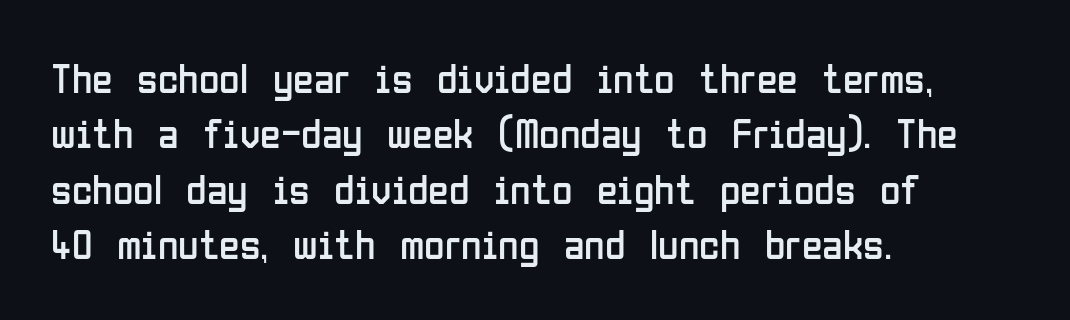
Q: Is the text bold? A: No.
Q: Is the text italic (slanted)? A: No, it is upright.
Q: Is the typeface a serif or a sans-serif typeface? A: Sans-serif.
Q: Is the text underlined? A: No.
Q: How is the paragraph aligned? A: Left-aligned.
Q: Is the spacing between letters normal or unusually wide? A: Normal.
Q: Is the spacing between lines tight, normal or loose? A: Normal.
Q: Width (condensed, normal, or wide)? A: Condensed.
Q: Stroke contrast? A: Low.
Q: x-height? A: Medium.
Q: Monospaced? A: No.
